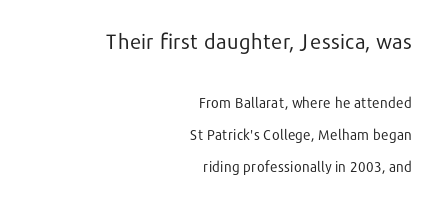
The image shows 21 px text type, upright; set right-aligned, loose line spacing (2.32x), normal letter spacing, not underlined; the first (top) block is 1.5x larger.
